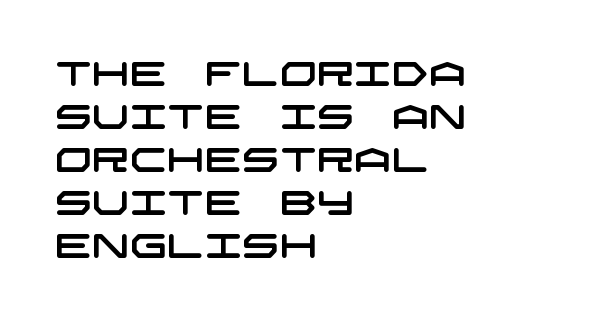
{"serif": "no", "width": "wide", "stroke_contrast": "low", "x_height": "large", "underline": "no", "align": "left", "line_spacing": "normal", "line_spacing_ratio": 1.3, "letter_spacing": "normal", "letter_spacing_em": 0.0, "glyph_px": 33}
